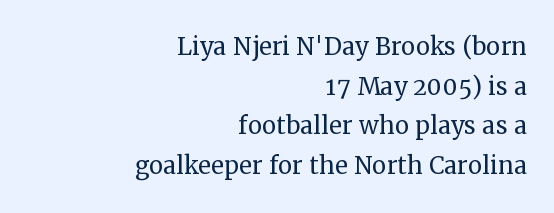
The image shows 32 px regular-weight serif type, upright; set right-aligned, line spacing 1.24x, normal letter spacing, not underlined; medium stroke contrast and a medium x-height.
